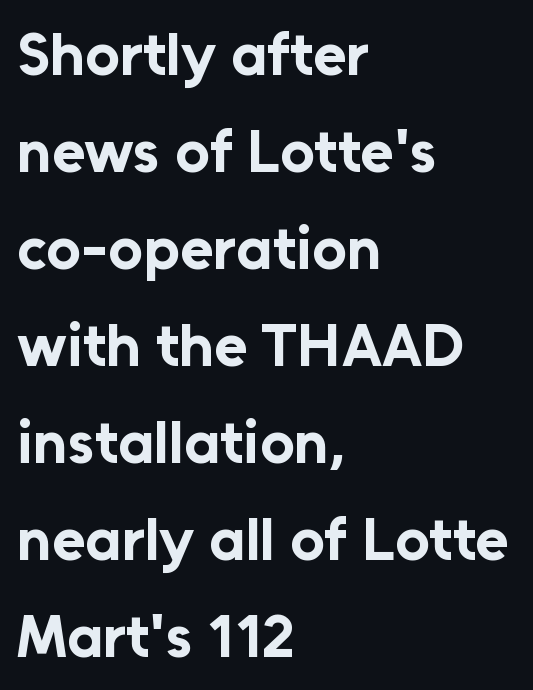
{"serif": "no", "italic": "no", "bold": "yes", "weight": "bold", "width": "normal", "stroke_contrast": "low", "x_height": "medium", "monospaced": "no", "underline": "no", "align": "left", "line_spacing": "normal", "line_spacing_ratio": 1.59, "letter_spacing": "normal", "letter_spacing_em": 0.0, "glyph_px": 61}
